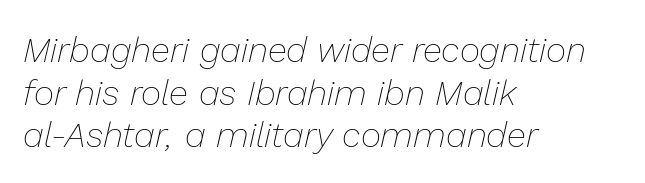
The setting favours the left margin, as ordinary paragraphs usually do. Unbolded letterforms with no extra heft. Nobody touched the tracking dial on this one. Note the varied advance widths — an 'i' is clearly narrower than an 'm'.
